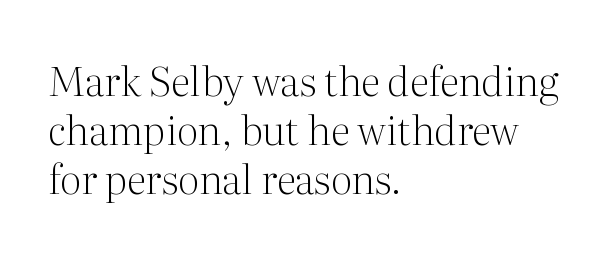
The image shows 40 px light serif type, upright; set left-aligned, line spacing 1.22x, normal letter spacing, not underlined; medium stroke contrast and a medium x-height.
